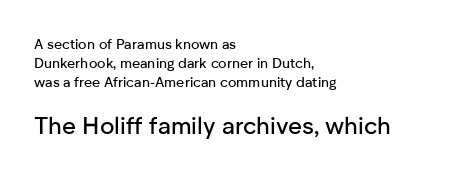
The image shows 24 px text type, upright; set left-aligned, normal line spacing (1.34x), normal letter spacing, not underlined; the second (bottom) block is 1.71x larger.
